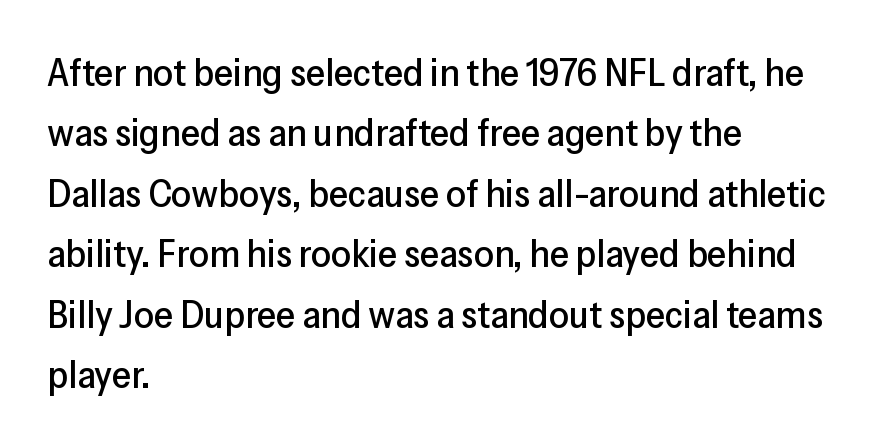
In terms of letterform style, serifs are entirely absent. Regular leading. The string is rendered with underlining switched off. Does the lettering tilt? It doesn't — this is upright. This rendering uses left alignment, leaving the right contour irregular. Proportional: the letters do not fall into vertical columns.
